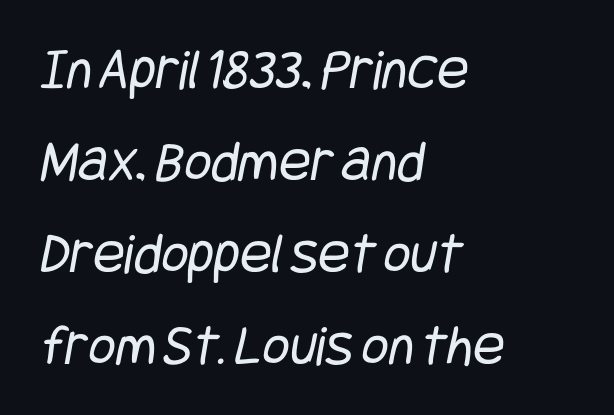
Q: Is the text bold? A: No.
Q: Is the typeface a serif or a sans-serif typeface? A: Sans-serif.
Q: Is the text underlined? A: No.
Q: How is the paragraph aligned? A: Left-aligned.
Q: Is the spacing between letters normal or unusually wide? A: Normal.
Q: Is the spacing between lines tight, normal or loose? A: Normal.
Q: Width (condensed, normal, or wide)? A: Condensed.
Q: Stroke contrast? A: Low.
Q: x-height? A: Large.
